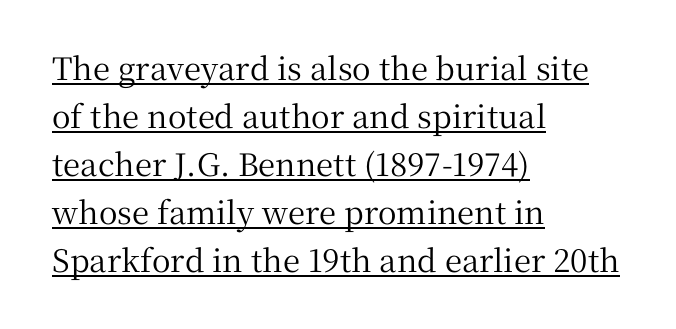
The image shows 31 px serif type, upright; set left-aligned, normal line spacing (1.55x), normal letter spacing, underlined; medium stroke contrast and a medium x-height.
